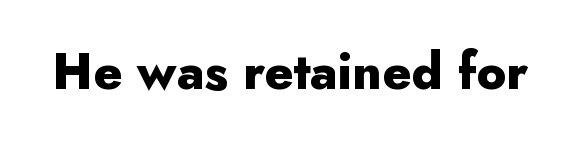
The image shows 50 px heavy sans-serif type, upright; set normal letter spacing, not underlined; low stroke contrast and a small x-height.
